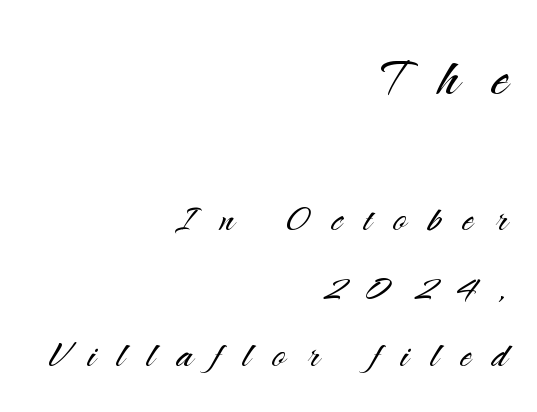
Q: Is the text bold? A: No.
Q: Is the text italic (slanted)? A: Yes.
Q: Is the typeface a serif or a sans-serif typeface? A: Sans-serif.
Q: Is the text underlined? A: No.
Q: How is the paragraph aligned? A: Right-aligned.
Q: Is the spacing between letters normal or unusually wide? A: Unusually wide.
Q: Is the spacing between lines tight, normal or loose? A: Normal.
Q: Which block of text is set in a larger size, the first (top) or the second (bottom)? A: The first (top) one.
Q: Width (condensed, normal, or wide)? A: Normal.
Q: Stroke contrast? A: Medium.
Q: x-height? A: Small.
Q: Monospaced? A: No.
